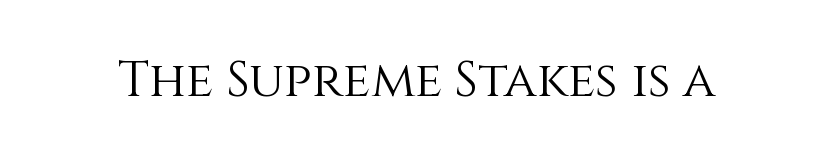
The image shows 50 px light type, upright; set normal letter spacing, not underlined; medium stroke contrast and a large x-height.
